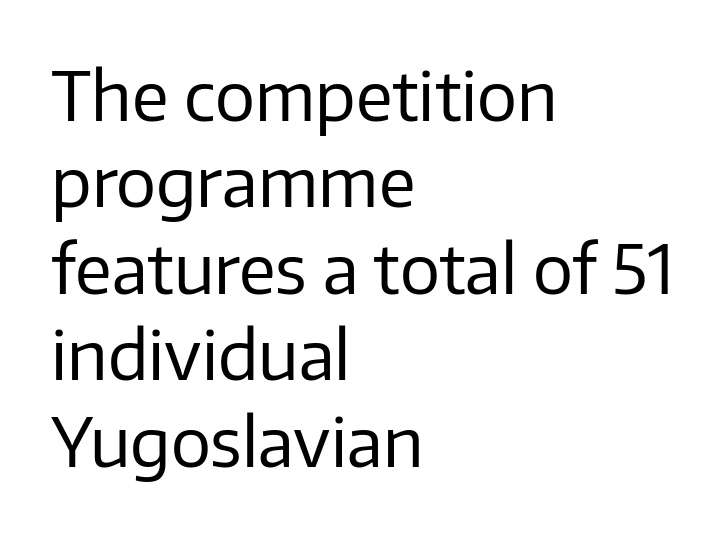
Regarding leading, the lines here are spaced in the standard way. Looks like regular typesetting: each glyph gets only the width it needs. I'd call this a sans setting — the letters go barefoot. The type sits square on the baseline with zero lean. In CSS terms this would be text-align: left.
